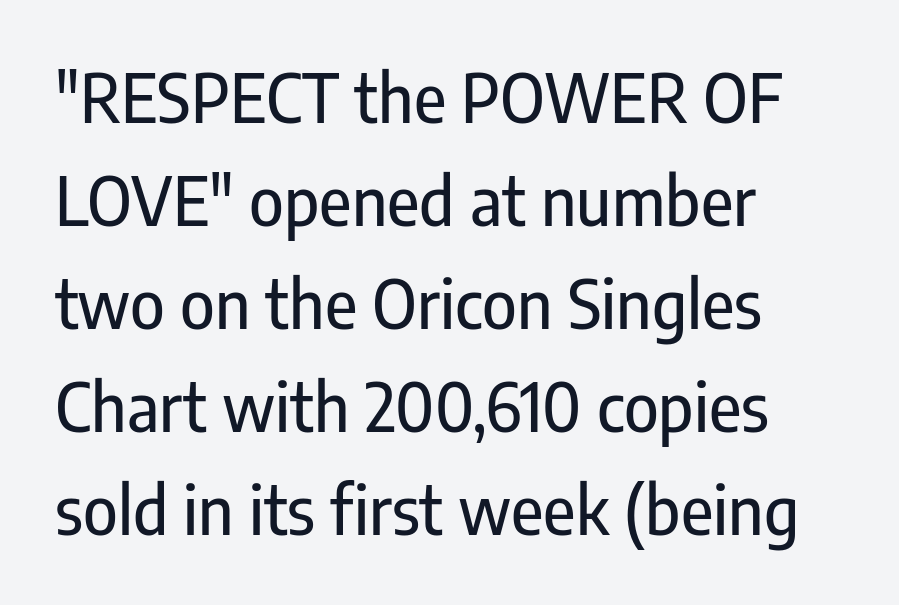
Stroke terminals: plain, sans-serif. In terms of letterspacing, this is plain default setting. Regular leading. Decoration check: the copy has no underline. If you drew a line through each stem, it would be perfectly vertical. Do the characters align in a grid? No, the font is proportional.
